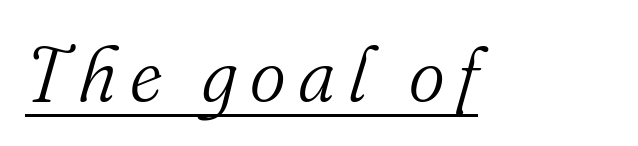
The image shows 77 px light serif type, italic (leaning right); set underlined; medium stroke contrast and a small x-height.
